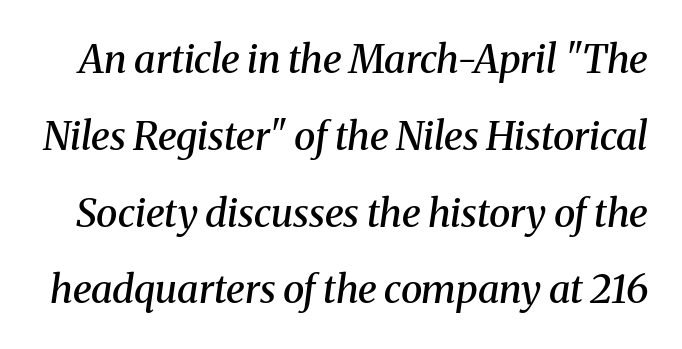
The whole block is typeset with a tilt. This sample has the flowing, uneven cadence of proportional lettering. The letters are semibold — heavier than regular but short of a full bold. Here the glyphs are tracked normally, forming tight word shapes. Is this a sans? No — the strokes have serifs.
